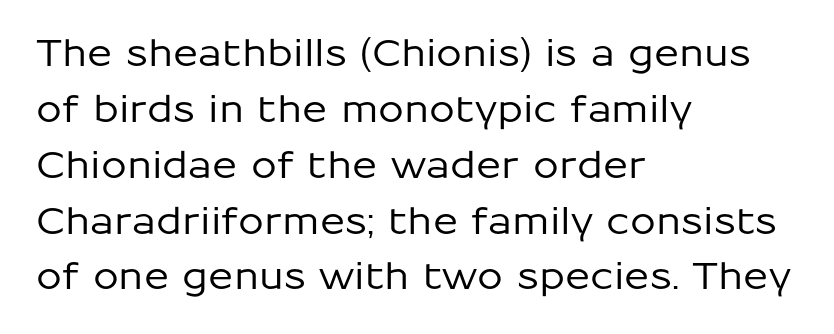
Q: Is the text italic (slanted)? A: No, it is upright.
Q: Is the typeface a serif or a sans-serif typeface? A: Sans-serif.
Q: Is the text underlined? A: No.
Q: How is the paragraph aligned? A: Left-aligned.
Q: Is the spacing between letters normal or unusually wide? A: Normal.
Q: Is the spacing between lines tight, normal or loose? A: Normal.
Q: Width (condensed, normal, or wide)? A: Normal.
Q: Stroke contrast? A: Low.
Q: x-height? A: Medium.
Q: Monospaced? A: No.
